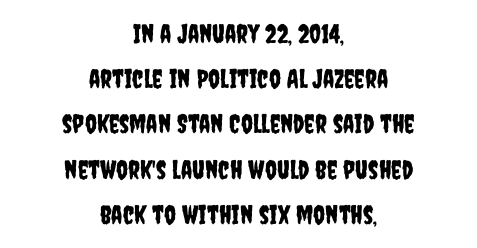
{"italic": "no", "underline": "no", "align": "center", "line_spacing_ratio": 1.74, "letter_spacing": "normal", "letter_spacing_em": 0.0, "glyph_px": 26}
